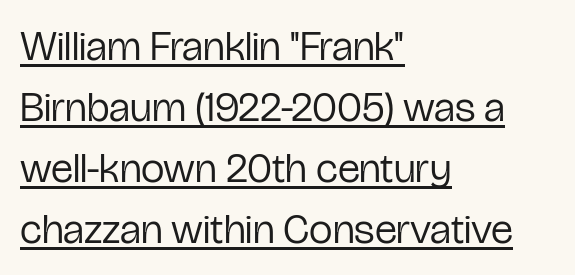
Students, note that the glyphs here touch the page at normal intervals. The characters display no serif detailing; their extremities are plain. Here the designer chose a conventional face with non-uniform glyph widths. The ragged edge is on the right, which tells us the setting is flush left. Stroke mass is kept to a normal reading level or below.
